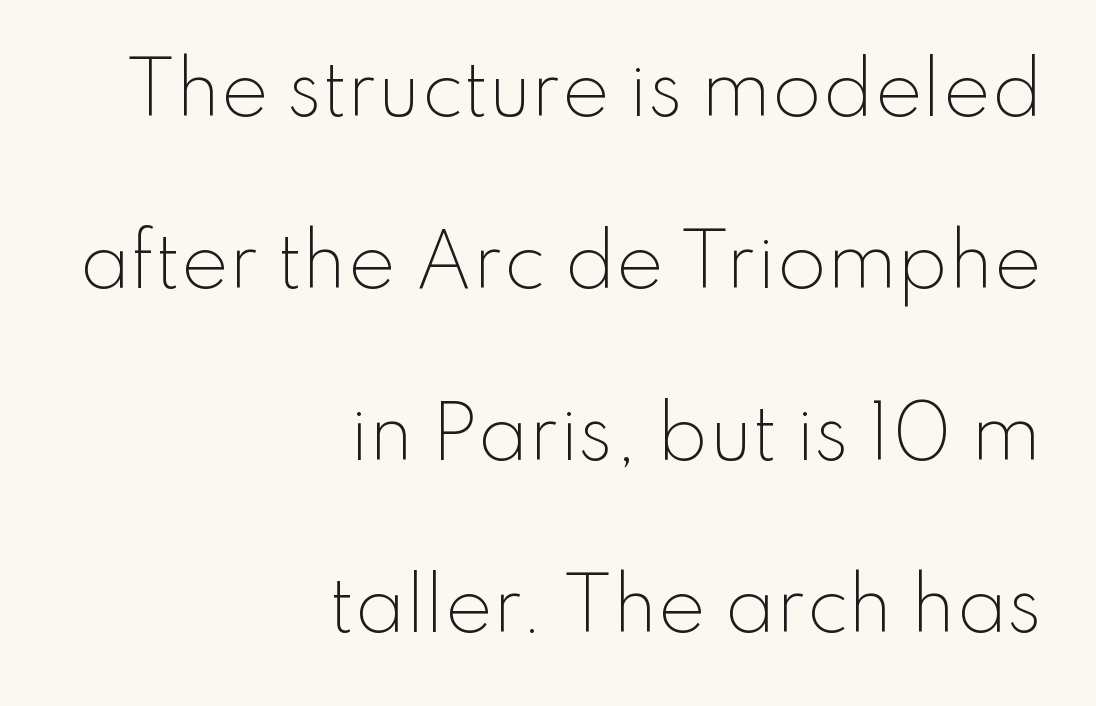
The lines are quadded right. Proportional: the letters do not fall into vertical columns. The gap between lines stays unmarked. Successive baselines arrive slowly, with a big drop between each. Posture: straight, roman, zero tilt.
